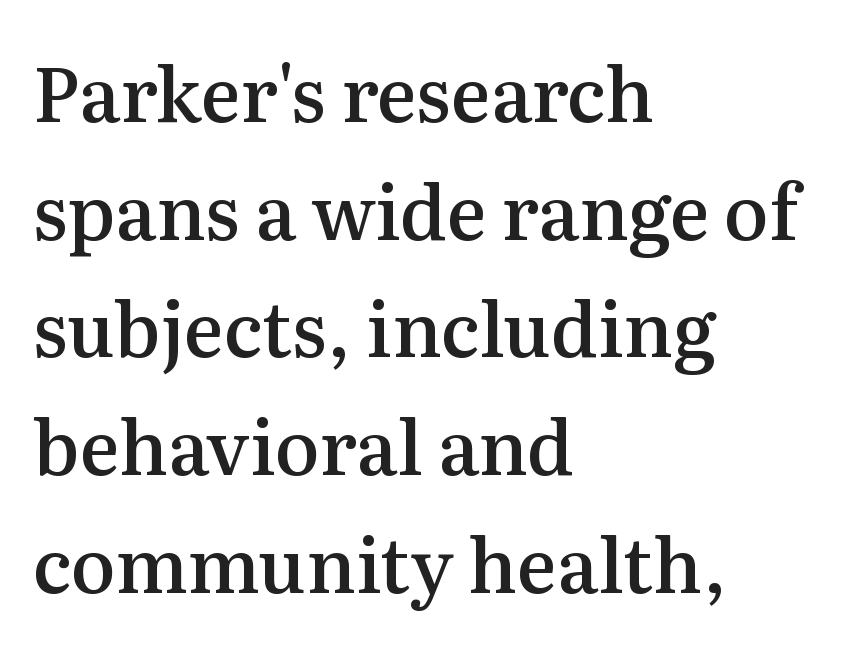
{"serif": "yes", "italic": "no", "bold": "semi", "weight": "semibold", "width": "normal", "stroke_contrast": "medium", "x_height": "medium", "monospaced": "no", "underline": "no", "align": "left", "line_spacing": "normal", "line_spacing_ratio": 1.57, "letter_spacing": "normal", "letter_spacing_em": 0.0, "glyph_px": 75}
